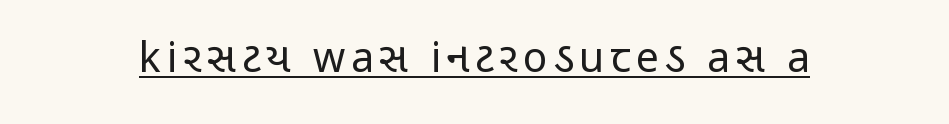
{"serif": "no", "italic": "no", "bold": "no", "weight": "regular", "width": "condensed", "stroke_contrast": "low", "x_height": "medium", "monospaced": "no", "underline": "yes", "glyph_px": 41}
